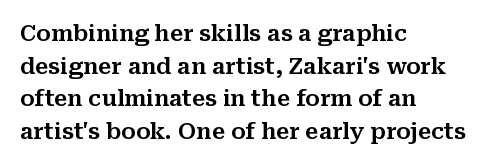
The image shows 22 px text type, upright; set left-aligned, normal line spacing (1.48x), normal letter spacing, not underlined.
